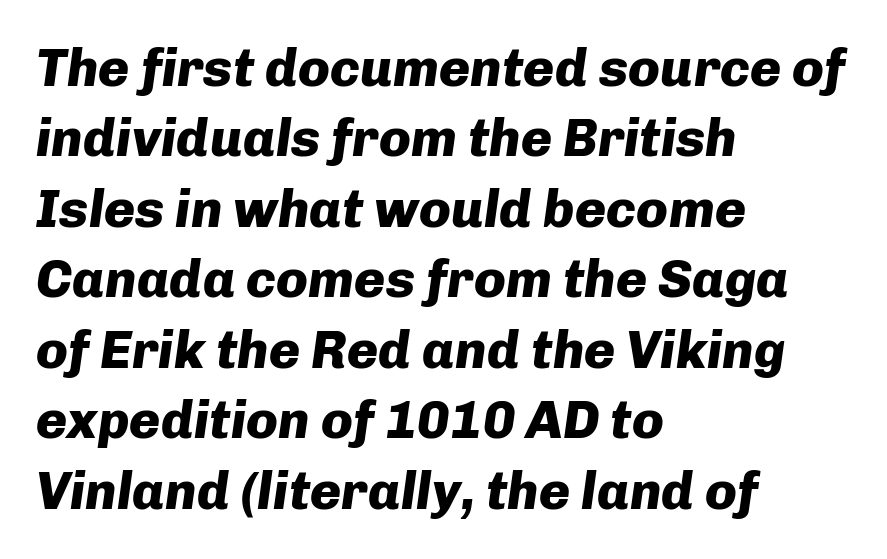
The image shows 53 px heavy type, italic (leaning right); set left-aligned, normal line spacing (1.33x), normal letter spacing, not underlined; low stroke contrast and a medium x-height.
